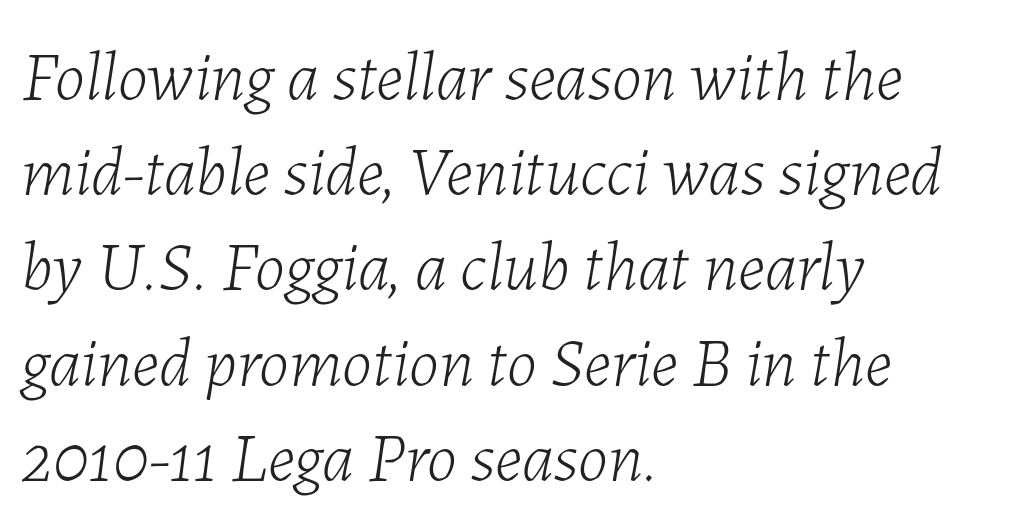
Bold? No — there's no thickening of the strokes. Line spacing here is normal. The gaps between neighbouring characters are ordinary and unremarkable. The gap between lines stays unmarked.
